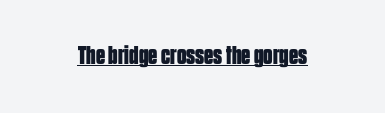
Q: Is the text bold? A: Yes.
Q: Is the text italic (slanted)? A: No, it is upright.
Q: Is the text underlined? A: Yes.
Q: Is the spacing between letters normal or unusually wide? A: Normal.
